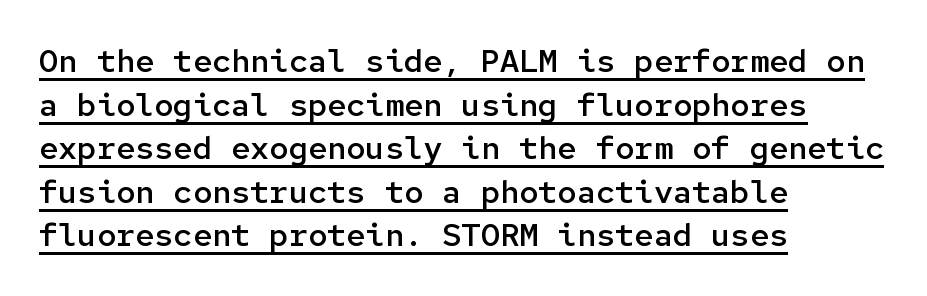
Line starts are locked; line ends wander. A roman cut, with each character standing at attention. Looks like someone drew a line under every word here. To sum up the face: it is a sans, with no serifs.
